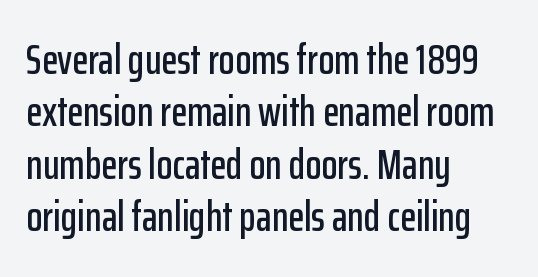
The image shows 42 px condensed sans-serif type, upright; set left-aligned, normal line spacing (1.25x), normal letter spacing, not underlined; low stroke contrast and a medium x-height.
